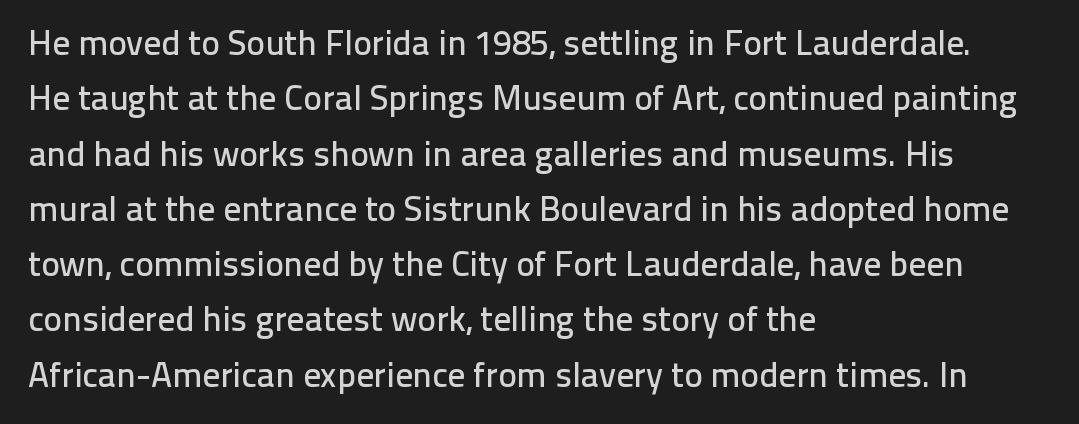
Posture: straight, roman, zero tilt. Stroke terminals: plain, sans-serif. Leading: standard. The rendering uses natural spacing where letterforms have individual widths. Is the letter spacing exaggerated? No — it looks like the ordinary default. The rag falls on the right side of this text block.
